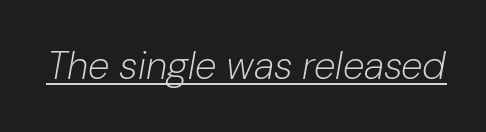
Q: Is the text bold? A: No.
Q: Is the text italic (slanted)? A: Yes, it leans right by about 10 degrees.
Q: Is the text underlined? A: Yes.
Q: Is the spacing between letters normal or unusually wide? A: Normal.
Q: Width (condensed, normal, or wide)? A: Normal.
Q: Stroke contrast? A: Low.
Q: x-height? A: Medium.
Q: Monospaced? A: No.
